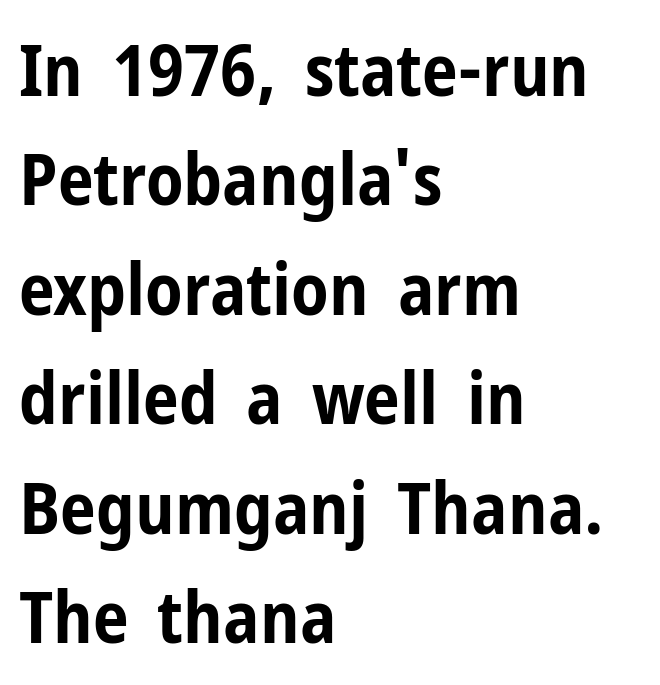
Honestly, there is no underline to notice here at all. The line-height multiplier appears to be the usual default. This rendering leaves character spacing at its baseline value. The sample has been set heavy, in full bold.
